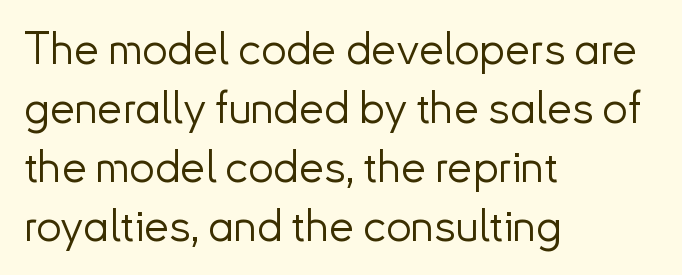
The image shows 45 px light sans-serif type, upright; set left-aligned, normal line spacing (1.31x), normal letter spacing, not underlined; low stroke contrast and a small x-height.
